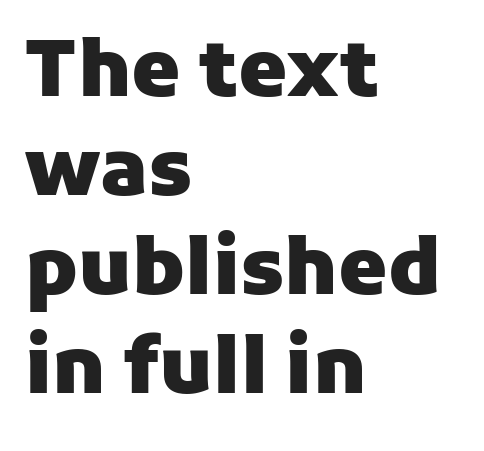
The image shows 78 px heavy sans-serif type, upright; set left-aligned, normal line spacing (1.27x), normal letter spacing, not underlined; low stroke contrast and a medium x-height.
